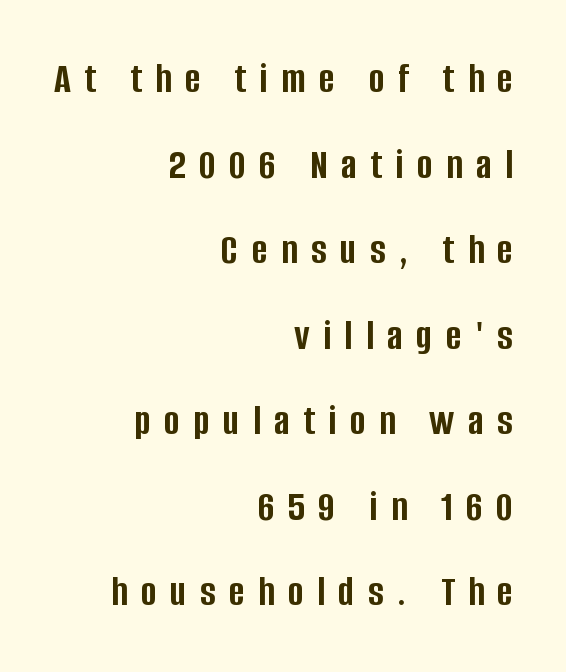
Q: Is the text bold? A: Yes.
Q: Is the text italic (slanted)? A: No, it is upright.
Q: Is the typeface a serif or a sans-serif typeface? A: Sans-serif.
Q: Is the text underlined? A: No.
Q: How is the paragraph aligned? A: Right-aligned.
Q: Is the spacing between letters normal or unusually wide? A: Unusually wide.
Q: Is the spacing between lines tight, normal or loose? A: Loose.
Q: Width (condensed, normal, or wide)? A: Condensed.
Q: Stroke contrast? A: Low.
Q: x-height? A: Large.
Q: Monospaced? A: No.
